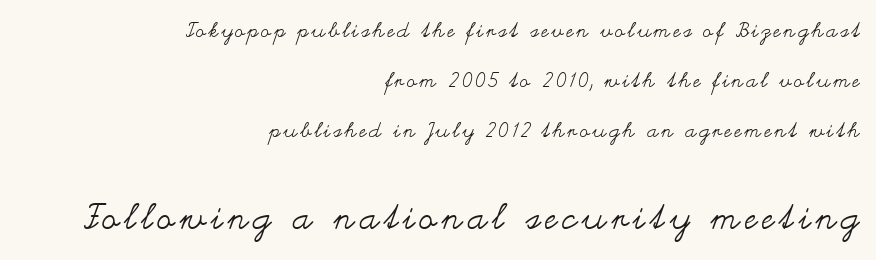
Q: Is the text bold? A: No.
Q: Is the text italic (slanted)? A: Yes.
Q: Is the text underlined? A: No.
Q: How is the paragraph aligned? A: Right-aligned.
Q: Is the spacing between lines tight, normal or loose? A: Loose.
Q: Which block of text is set in a larger size, the first (top) or the second (bottom)? A: The second (bottom) one.
Q: Width (condensed, normal, or wide)? A: Wide.
Q: Stroke contrast? A: Medium.
Q: x-height? A: Small.
Q: Monospaced? A: No.
